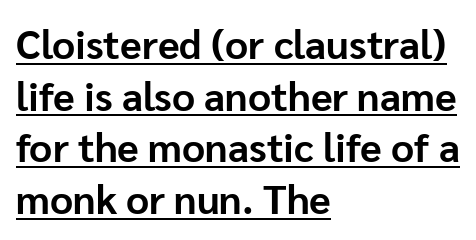
The rendering uses natural spacing where letterforms have individual widths. You can tell from the bare stems that sans-serif type was used. A typesetter would mark this as roman, not italic. Strong, thick strokes mark this as bold type. Students, observe: this is what conventionally led text looks like. The paragraph has a hard left edge and a soft right edge.
